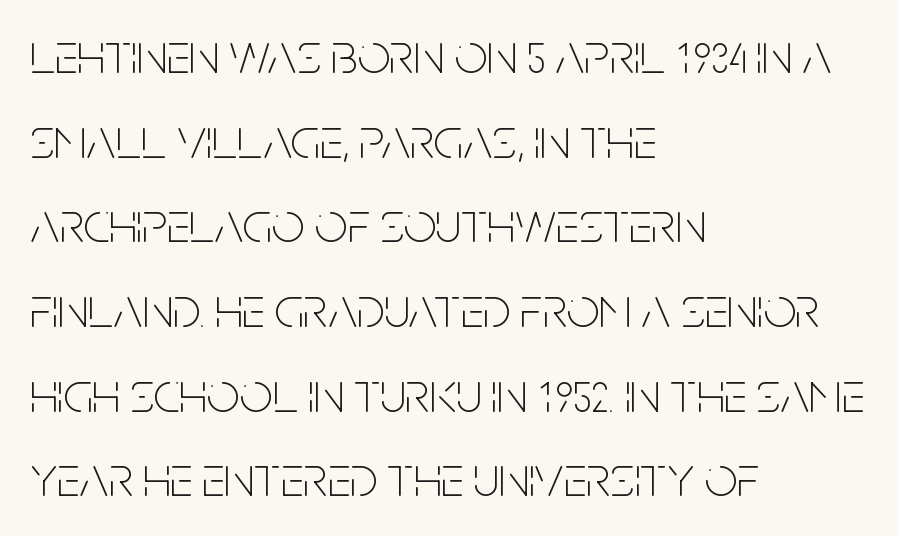
Q: Is the text bold? A: No.
Q: Is the text italic (slanted)? A: No, it is upright.
Q: Is the typeface a serif or a sans-serif typeface? A: Sans-serif.
Q: Is the text underlined? A: No.
Q: How is the paragraph aligned? A: Left-aligned.
Q: Is the spacing between letters normal or unusually wide? A: Normal.
Q: Is the spacing between lines tight, normal or loose? A: Normal.
Q: Width (condensed, normal, or wide)? A: Condensed.
Q: Stroke contrast? A: Low.
Q: x-height? A: Large.
Q: Monospaced? A: No.
